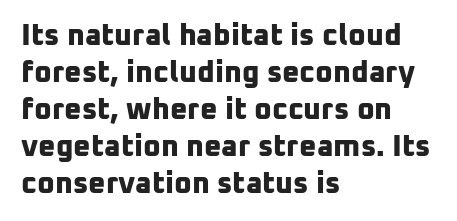
The image shows 30 px bold sans-serif type; set left-aligned, line spacing 1.23x, normal letter spacing, not underlined; low stroke contrast and a medium x-height.
